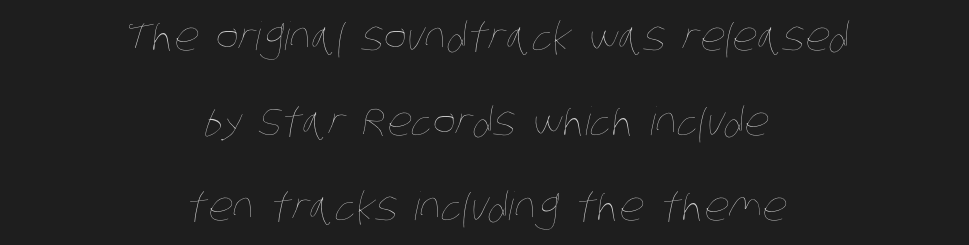
The image shows 39 px thin, condensed type; set centered, loose line spacing (2.18x), normal letter spacing, not underlined; low stroke contrast and a large x-height.
